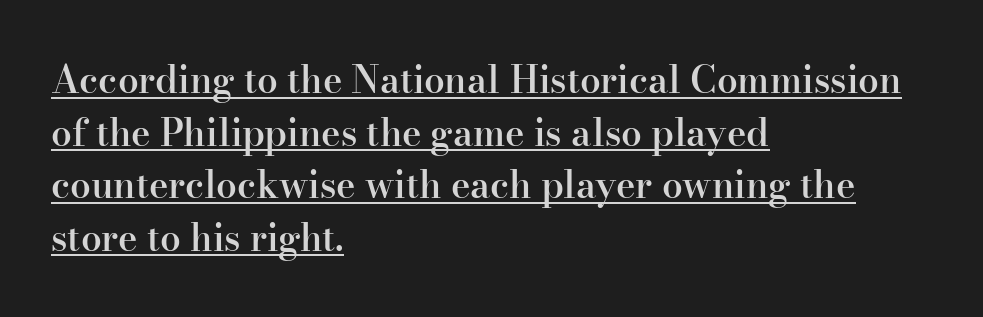
In CSS terms this would be text-align: left. You can tell from the footed stems that serif type was used. The glyphs have the mass of a demibold cut, below bold. The letterforms sit shoulder to shoulder at normal distance.
